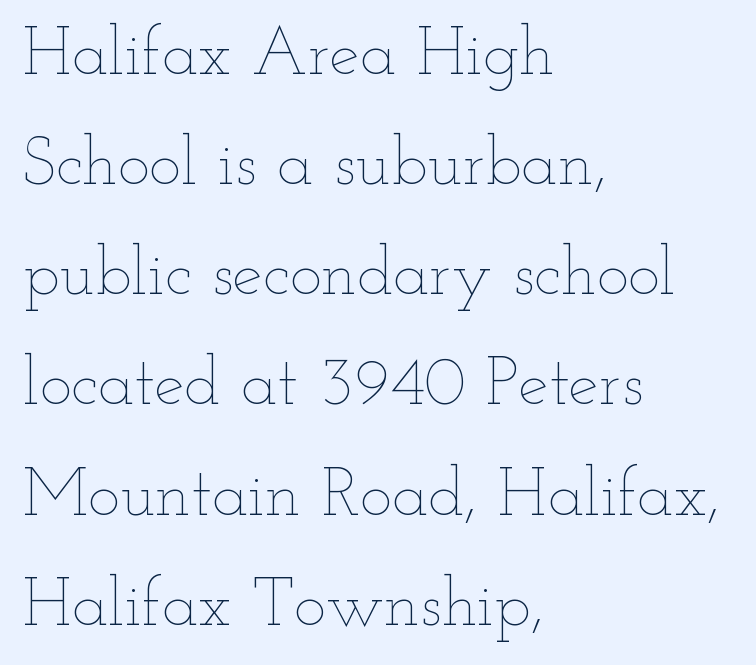
Q: Is the text bold? A: No.
Q: Is the text italic (slanted)? A: No, it is upright.
Q: Is the text underlined? A: No.
Q: How is the paragraph aligned? A: Left-aligned.
Q: Is the spacing between letters normal or unusually wide? A: Normal.
Q: Is the spacing between lines tight, normal or loose? A: Normal.
Q: Width (condensed, normal, or wide)? A: Wide.
Q: Stroke contrast? A: Low.
Q: x-height? A: Small.
Q: Monospaced? A: No.
